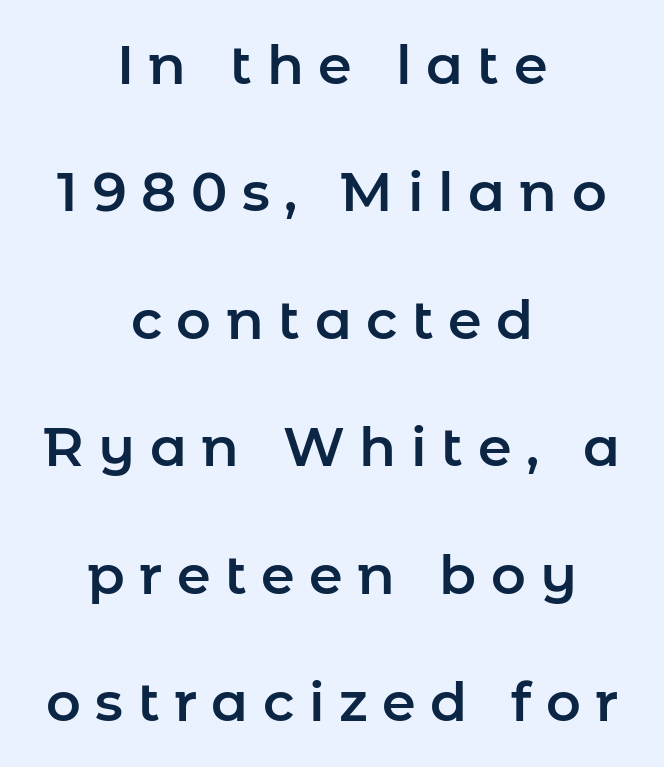
The image shows 54 px sans-serif type, upright; set centered, loose line spacing (2.36x), unusually wide letter spacing (+0.27 em), not underlined; low stroke contrast and a medium x-height.
